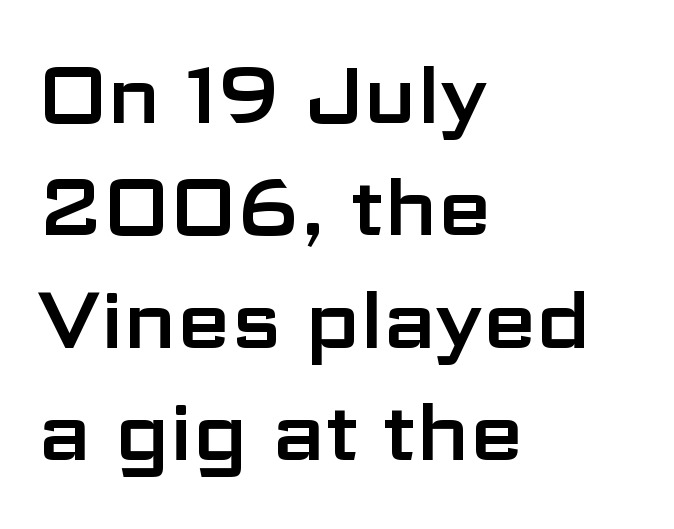
If you measured baseline to baseline, you'd find a middling distance. Stroke terminals: plain, sans-serif. Bare-footed words on every line. The lettering holds an erect, upright posture throughout. The lines are quadded left.
